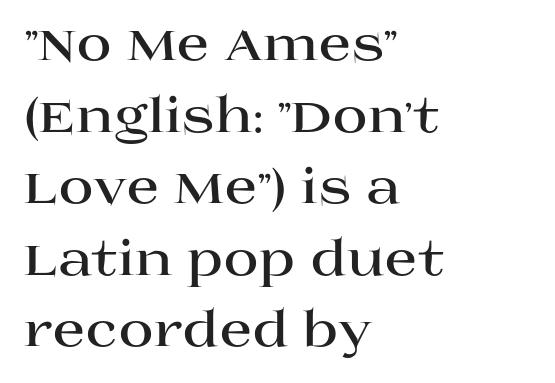
The image shows 48 px bold, wide serif type, upright; set left-aligned, normal line spacing (1.49x), normal letter spacing, not underlined; high stroke contrast and a large x-height.
